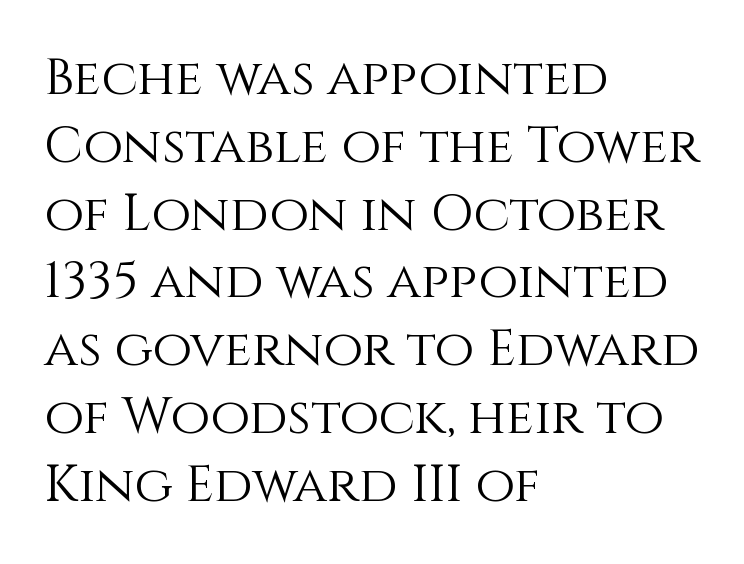
{"italic": "no", "bold": "no", "weight": "light", "width": "normal", "x_height": "large", "monospaced": "no", "underline": "no", "align": "left", "line_spacing": "normal", "line_spacing_ratio": 1.33, "letter_spacing": "normal", "letter_spacing_em": 0.0, "glyph_px": 51}
